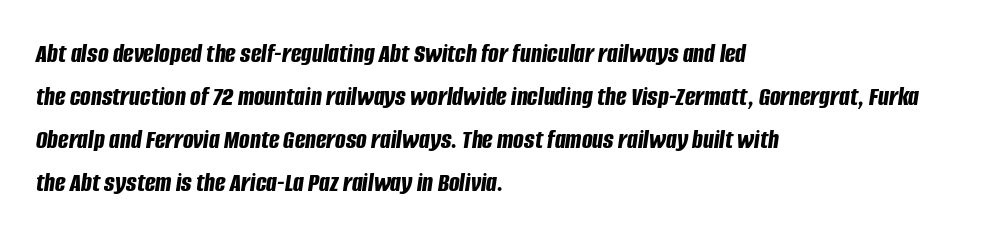
{"italic": "yes", "lean": "right", "slant_degrees": 8, "bold": "yes", "weight": "bold", "width": "condensed", "stroke_contrast": "low", "x_height": "large", "monospaced": "no", "underline": "no", "align": "left", "line_spacing": "normal", "line_spacing_ratio": 1.53, "letter_spacing": "normal", "letter_spacing_em": 0.0, "glyph_px": 28}
